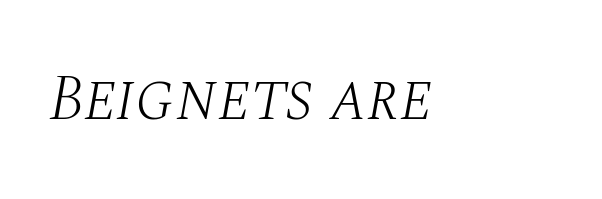
Q: Is the text bold? A: No.
Q: Is the text italic (slanted)? A: Yes, it leans right by about 10 degrees.
Q: Is the typeface a serif or a sans-serif typeface? A: Serif.
Q: Is the text underlined? A: No.
Q: Is the spacing between letters normal or unusually wide? A: Normal.
Q: Width (condensed, normal, or wide)? A: Normal.
Q: Stroke contrast? A: Medium.
Q: x-height? A: Large.
Q: Monospaced? A: No.
